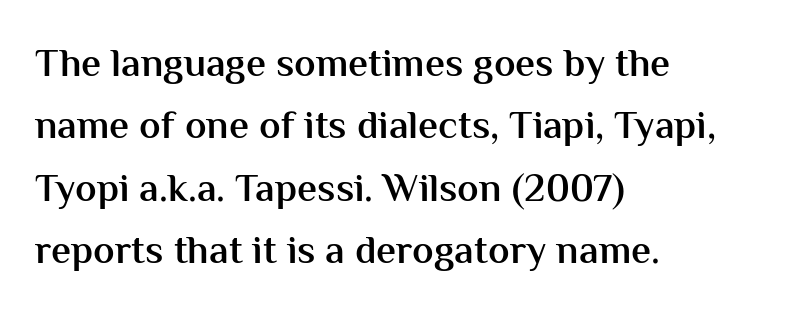
Emphasis by weight is partial: semibold. No extra tracking has been applied to these lines. Each letter's strokes conclude bluntly, with no projecting serifs. Whoever set this chose a conventional vertical rhythm. Here the designer chose a conventional face with non-uniform glyph widths.
